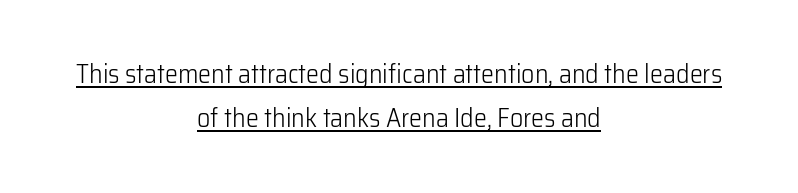
The image shows 26 px text type, upright; set centered, line spacing 1.71x, normal letter spacing, underlined.
